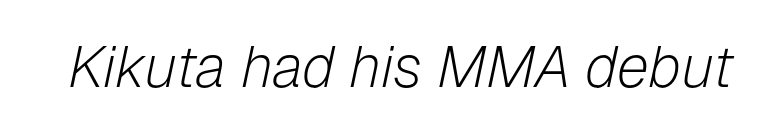
{"italic": "yes", "lean": "right", "slant_degrees": 12, "bold": "no", "weight": "light", "width": "normal", "stroke_contrast": "low", "x_height": "medium", "monospaced": "no", "underline": "no", "letter_spacing": "normal", "letter_spacing_em": 0.0, "glyph_px": 58}
